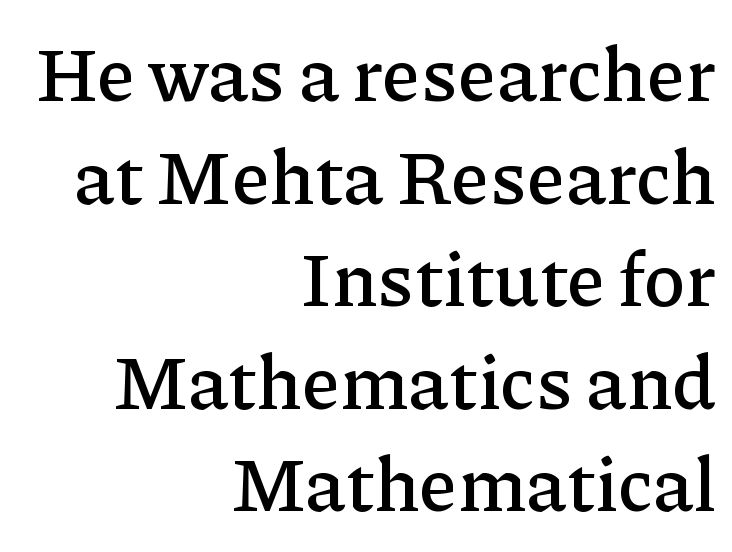
The passage shown is typed in a proportional face where columns would drift. Is the block centered? No — it sits flush against the right margin. Nope, not italic — everything's standing straight. The rendering keeps characters at their native spacing. I'd call this a serif setting — the letters wear small feet. Anything drawn beneath the words? Only blank space.
